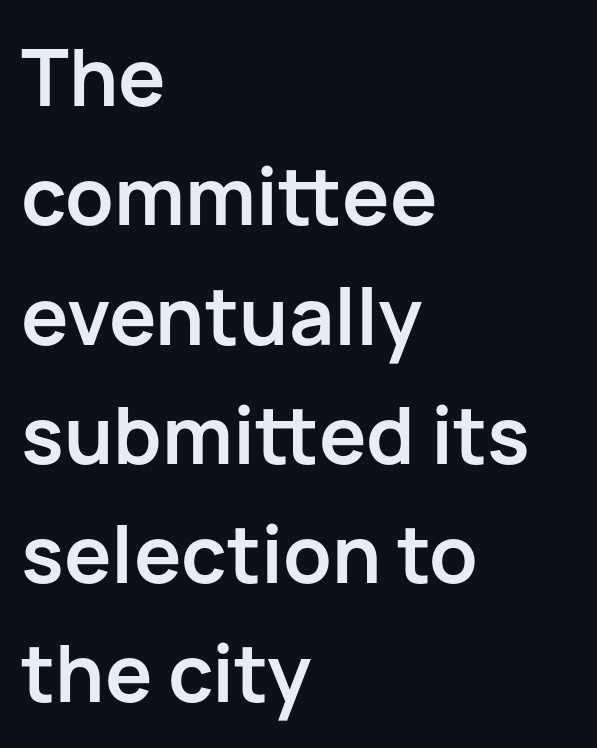
The image shows 79 px semibold sans-serif type, upright; set left-aligned, normal line spacing (1.51x), normal letter spacing, not underlined; low stroke contrast and a medium x-height.
